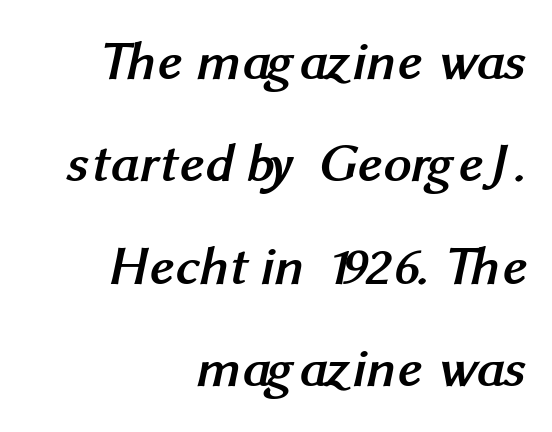
{"serif": "no", "bold": "yes", "weight": "semibold", "width": "normal", "stroke_contrast": "medium", "x_height": "medium", "monospaced": "no", "underline": "no", "align": "right", "line_spacing_ratio": 1.86, "letter_spacing": "normal", "letter_spacing_em": 0.0, "glyph_px": 55}
